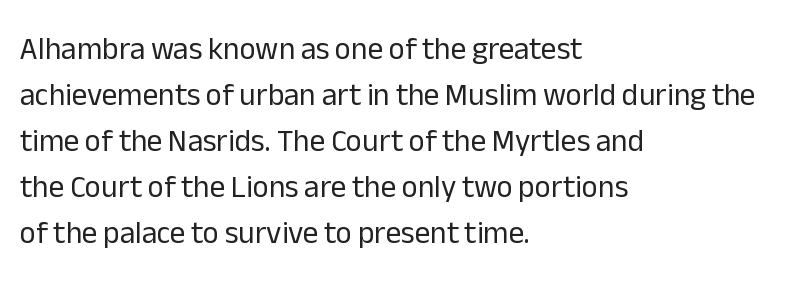
Q: Is the text bold? A: No.
Q: Is the text italic (slanted)? A: No, it is upright.
Q: Is the typeface a serif or a sans-serif typeface? A: Sans-serif.
Q: Is the text underlined? A: No.
Q: How is the paragraph aligned? A: Left-aligned.
Q: Is the spacing between letters normal or unusually wide? A: Normal.
Q: Is the spacing between lines tight, normal or loose? A: Normal.
Q: Width (condensed, normal, or wide)? A: Normal.
Q: Stroke contrast? A: Low.
Q: x-height? A: Medium.
Q: Monospaced? A: No.
